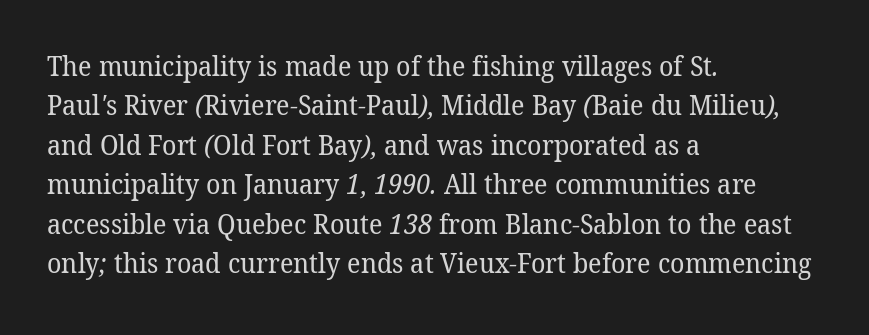
Q: Is the text bold? A: No.
Q: Is the text underlined? A: No.
Q: How is the paragraph aligned? A: Left-aligned.
Q: Is the spacing between letters normal or unusually wide? A: Normal.
Q: Is the spacing between lines tight, normal or loose? A: Normal.
